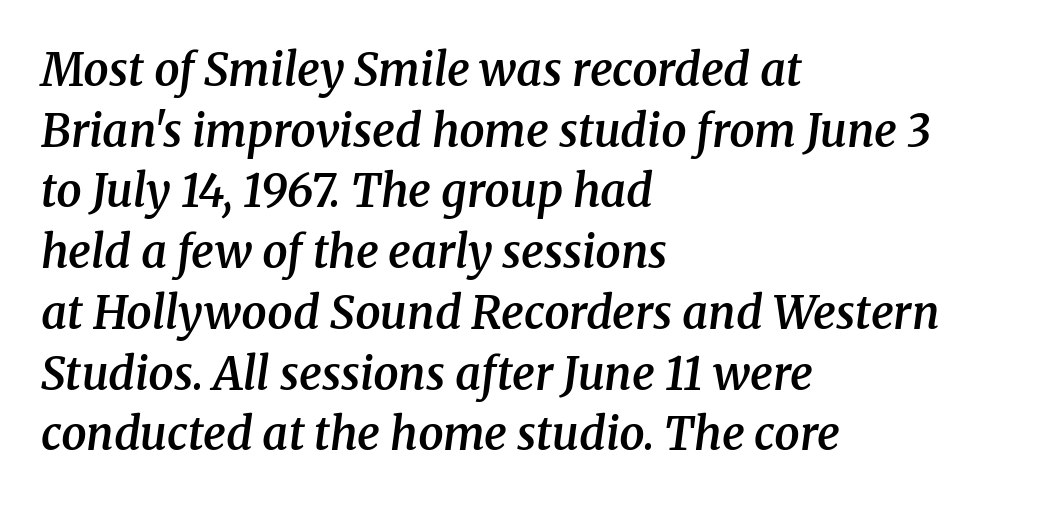
{"serif": "yes", "italic": "yes", "lean": "right", "slant_degrees": 8, "bold": "semi", "weight": "semibold", "width": "normal", "stroke_contrast": "medium", "x_height": "medium", "monospaced": "no", "underline": "no", "align": "left", "line_spacing": "normal", "line_spacing_ratio": 1.35, "letter_spacing": "normal", "letter_spacing_em": 0.0, "glyph_px": 45}
